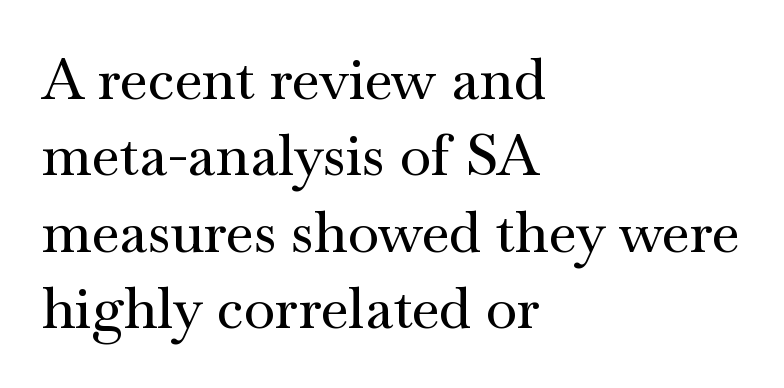
{"serif": "yes", "italic": "no", "width": "wide", "stroke_contrast": "medium", "x_height": "small", "monospaced": "no", "underline": "no", "align": "left", "line_spacing": "normal", "line_spacing_ratio": 1.34, "letter_spacing": "normal", "letter_spacing_em": 0.0, "glyph_px": 57}
